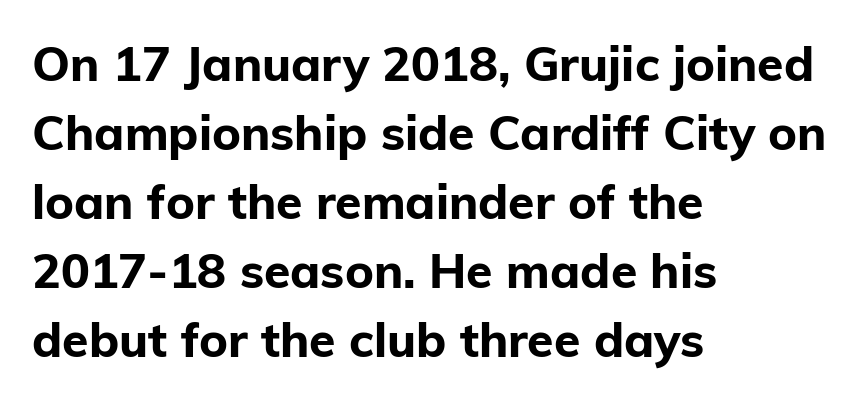
The image shows 48 px bold sans-serif type, upright; set left-aligned, normal line spacing (1.44x), normal letter spacing, not underlined; low stroke contrast and a medium x-height.
